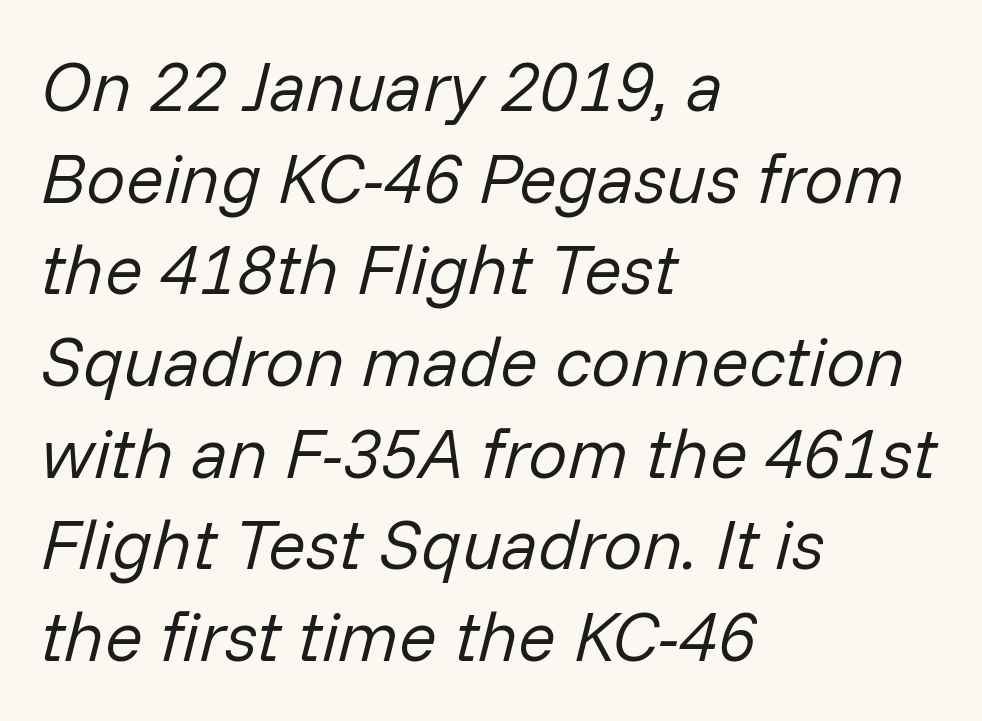
Do the characters align in a grid? No, the font is proportional. The cut favours lightness, reaching ordinary text weight at its darkest. Observe the lean: these are italic letterforms. This rendering leaves character spacing at its baseline value.
